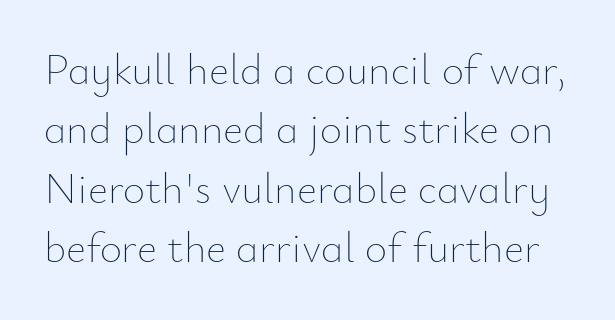
{"italic": "no", "bold": "no", "weight": "thin", "width": "normal", "stroke_contrast": "low", "x_height": "small", "monospaced": "no", "underline": "no", "line_spacing": "normal", "line_spacing_ratio": 1.38, "letter_spacing": "normal", "letter_spacing_em": 0.0, "glyph_px": 43}
